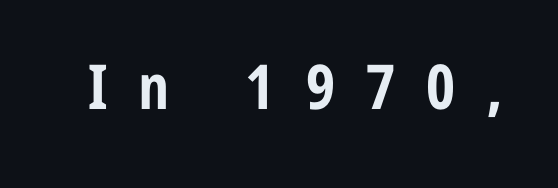
Heavy, bold letterforms. Serifs: no, the terminals of the letterforms are clean. Clear beneath every line of the passage. Spacing verdict: proportional, widths tailored to each character. Does the lettering tilt? It doesn't — this is upright. Tracking here is generous; glyphs stand well apart from one another.
